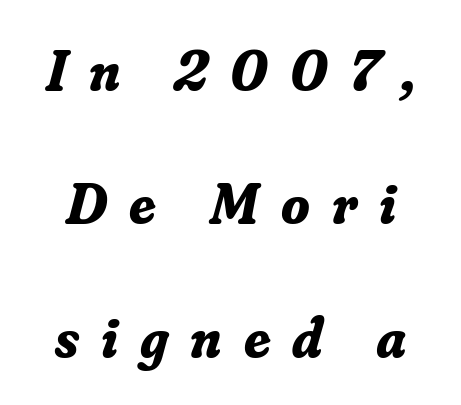
These lines were composed using italics. Display-style spreading of the glyphs; the letterfit is very open. This sample uses a serif face. Looks like regular typesetting: each glyph gets only the width it needs. The typesetting leans heavy: a genuine bold.
